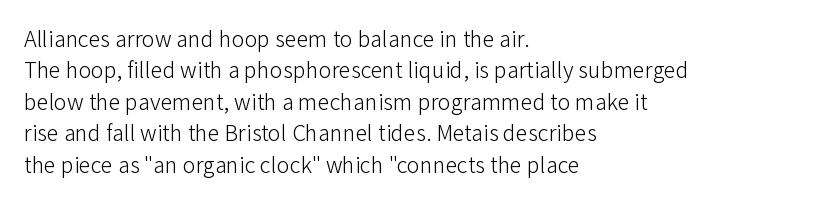
What stands out about the letter spacing? Nothing — it is the standard amount. Unmarked baselines from the first word to the last. The rendering anchors every line to the left-hand side. Regarding leading, the lines here are spaced in the standard way. Compared with a typical body face, this is equally light or lighter still. In terms of posture, this sample is upright.
